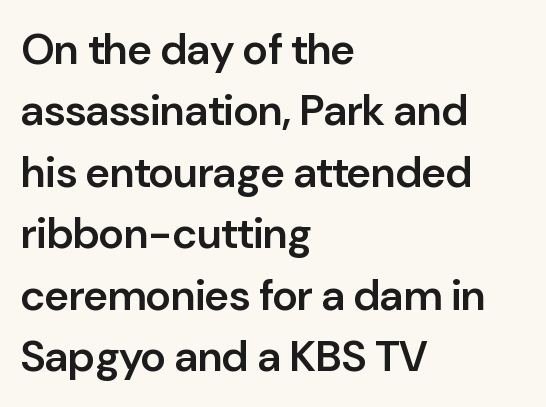
Unlike italic type, these characters show no tilt at all. Summary of vertical rhythm: regular, with standard interline spacing. Layout note: lines flush left. Honestly, the letter spacing is just normal — you wouldn't notice it. Decoration check: the copy has no underline.
